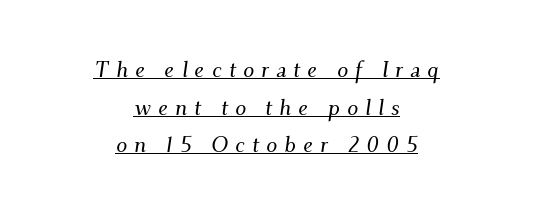
{"italic": "yes", "lean": "right", "slant_degrees": 9, "underline": "yes", "align": "center", "line_spacing_ratio": 1.71, "letter_spacing": "wide", "letter_spacing_em": 0.32, "glyph_px": 22}
